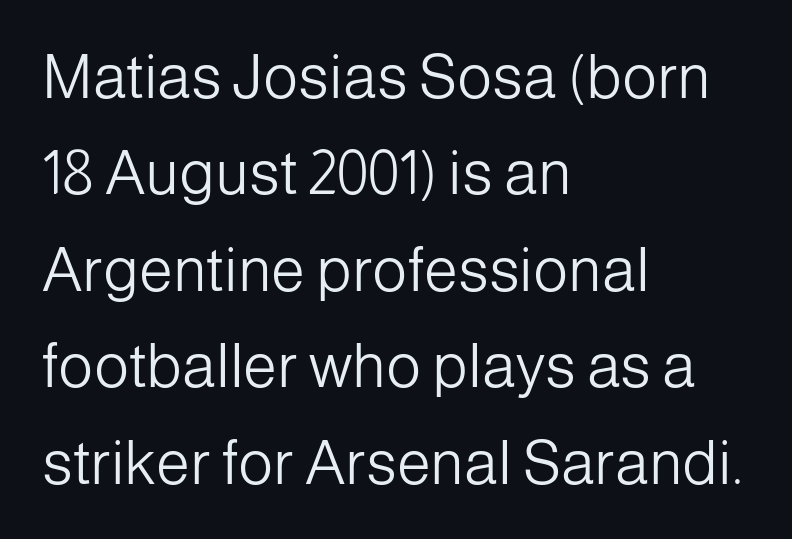
Q: Is the text bold? A: No.
Q: Is the text italic (slanted)? A: No, it is upright.
Q: Is the typeface a serif or a sans-serif typeface? A: Sans-serif.
Q: Is the text underlined? A: No.
Q: How is the paragraph aligned? A: Left-aligned.
Q: Is the spacing between letters normal or unusually wide? A: Normal.
Q: Is the spacing between lines tight, normal or loose? A: Normal.
Q: Width (condensed, normal, or wide)? A: Normal.
Q: Stroke contrast? A: Low.
Q: x-height? A: Medium.
Q: Monospaced? A: No.
